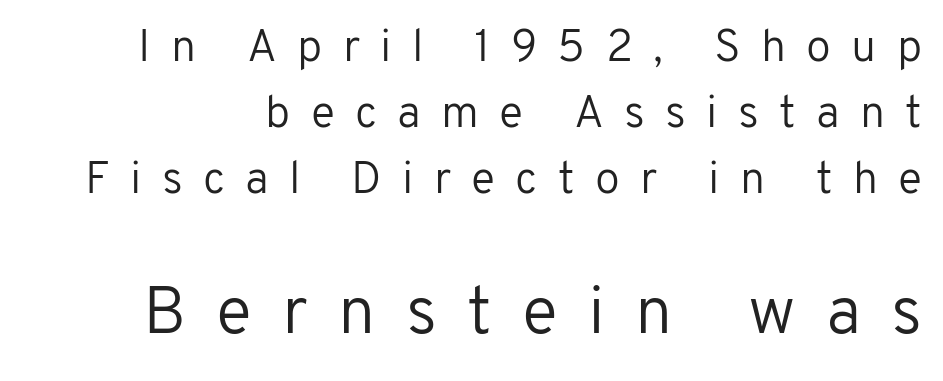
The image shows 67 px regular-weight sans-serif type, upright; set normal line spacing (1.47x), unusually wide letter spacing (+0.45 em), not underlined; the second (bottom) block is 1.49x larger; low stroke contrast and a medium x-height.
